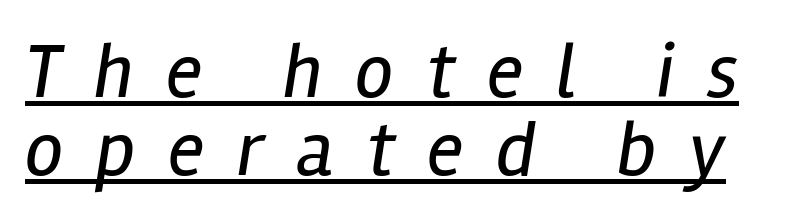
{"italic": "yes", "lean": "right", "slant_degrees": 12, "bold": "no", "weight": "regular", "width": "condensed", "stroke_contrast": "low", "x_height": "medium", "monospaced": "no", "underline": "yes", "line_spacing": "tight", "line_spacing_ratio": 1.01, "letter_spacing": "wide", "letter_spacing_em": 0.42, "glyph_px": 77}
